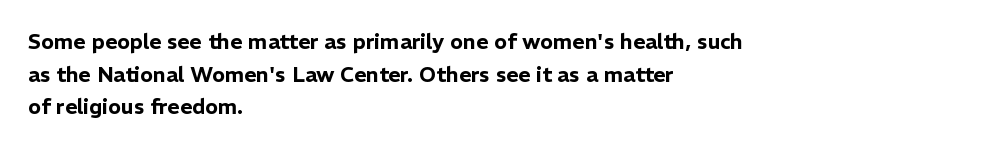
{"italic": "no", "underline": "no", "align": "left", "line_spacing": "normal", "line_spacing_ratio": 1.55, "letter_spacing": "normal", "letter_spacing_em": 0.0, "glyph_px": 21}
